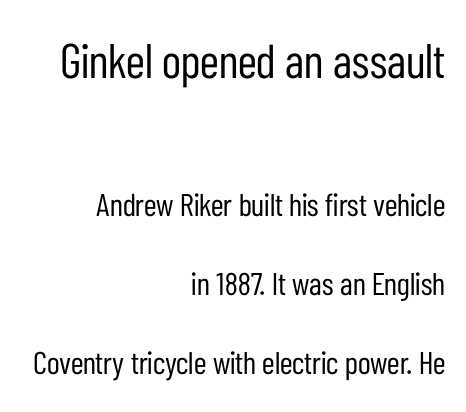
The image shows 48 px regular-weight, condensed sans-serif type, upright; set right-aligned, loose line spacing (2.47x), normal letter spacing, not underlined; the first (top) block is 1.5x larger; low stroke contrast and a medium x-height.
